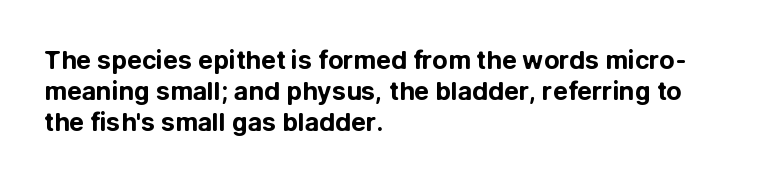
{"italic": "no", "bold": "yes", "underline": "no", "align": "left", "line_spacing_ratio": 1.24, "letter_spacing": "normal", "letter_spacing_em": 0.0, "glyph_px": 25}
